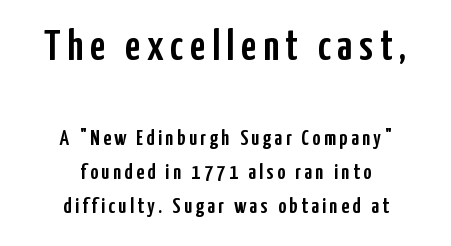
The image shows 43 px condensed sans-serif type, upright; set centered, normal line spacing (1.53x), not underlined; the first (top) block is 1.95x larger; low stroke contrast and a medium x-height.
